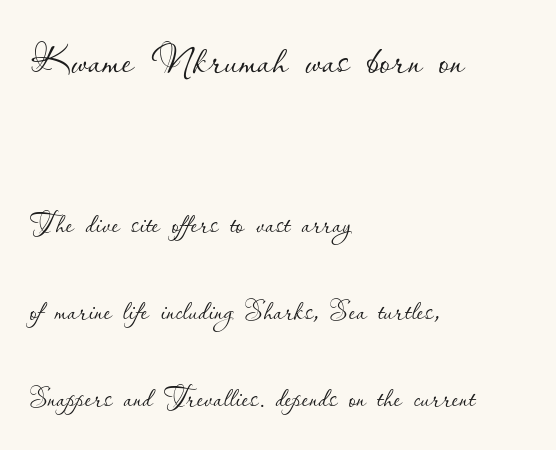
Between these two stacked blocks, the higher one wins on size. A typesetter would call this leading open, well beyond the default. The rag falls on the right side of this text block.
